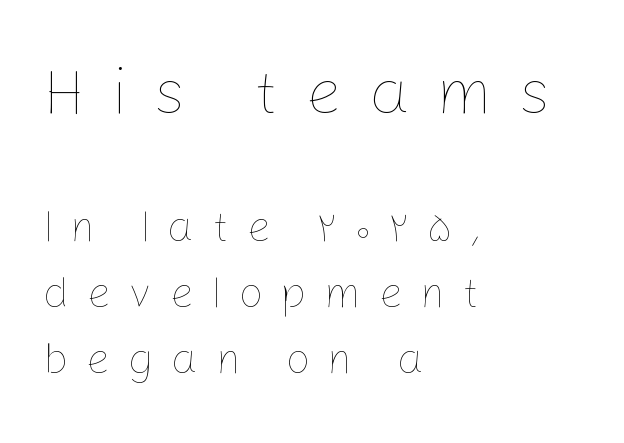
{"italic": "no", "bold": "no", "weight": "thin", "width": "normal", "stroke_contrast": "low", "x_height": "medium", "monospaced": "no", "underline": "no", "align": "left", "line_spacing": "normal", "line_spacing_ratio": 1.53, "letter_spacing": "wide", "letter_spacing_em": 0.4, "larger_block": "first", "size_ratio": 1.51, "glyph_px": 65}
